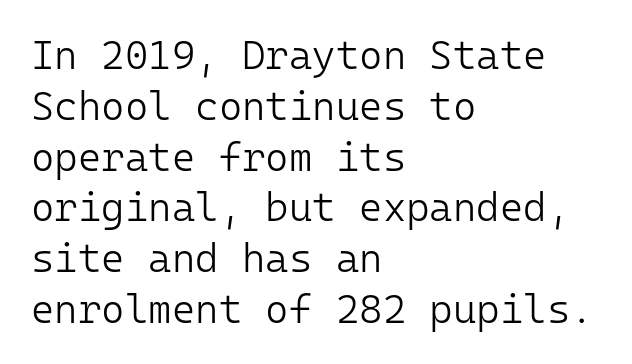
Words appear dense and cohesive because spacing is normal. Do the characters align in a grid? Yes, the font is monospaced. The line-height multiplier appears to be the usual default. Honestly, there is no underline to notice here at all. Weight class: somewhere from thin through regular.
